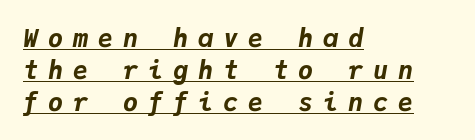
{"italic": "yes", "lean": "right", "slant_degrees": 9, "bold": "yes", "underline": "yes", "align": "left", "line_spacing": "normal", "line_spacing_ratio": 1.28, "letter_spacing": "wide", "letter_spacing_em": 0.4, "glyph_px": 25}
